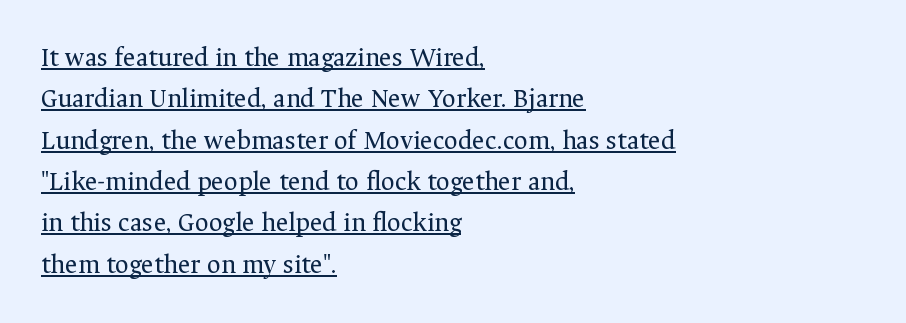
The image shows 27 px text type, upright; set left-aligned, normal line spacing (1.53x), normal letter spacing, underlined.
